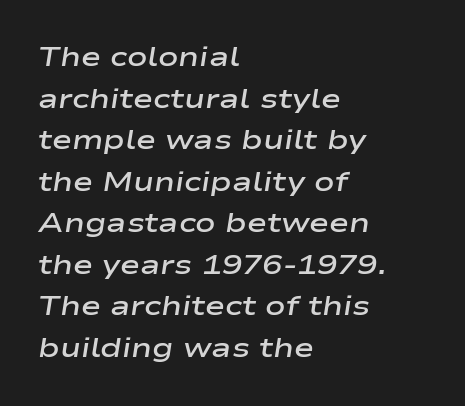
{"italic": "yes", "lean": "right", "slant_degrees": 9, "bold": "semi", "underline": "no", "align": "left", "line_spacing": "normal", "line_spacing_ratio": 1.54, "letter_spacing": "normal", "letter_spacing_em": 0.0, "glyph_px": 27}
